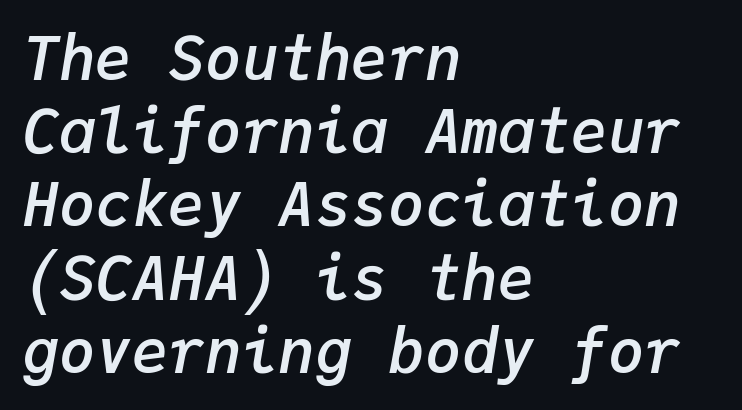
Q: Is the text bold? A: Semi-bold.
Q: Is the text italic (slanted)? A: Yes, it leans right by about 9 degrees.
Q: Is the text underlined? A: No.
Q: How is the paragraph aligned? A: Left-aligned.
Q: Is the spacing between letters normal or unusually wide? A: Normal.
Q: Width (condensed, normal, or wide)? A: Normal.
Q: Stroke contrast? A: Low.
Q: x-height? A: Medium.
Q: Monospaced? A: Yes.
